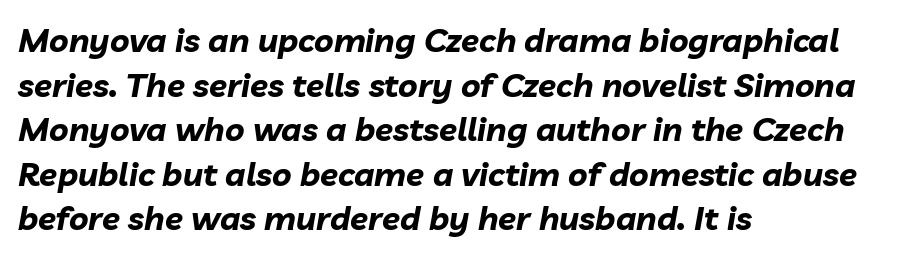
Yep, that's italic — everything's leaning. Regular leading. Typeset ragged right — the left edge is the straight one. Proportional: the letters do not fall into vertical columns. The space beneath each line is pristine and unruled.
